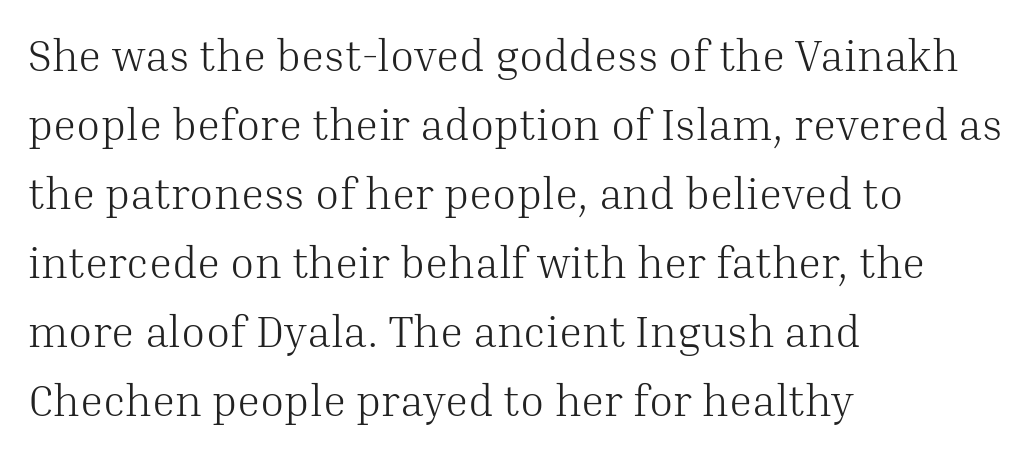
The image shows 44 px light serif type, upright; set left-aligned, normal line spacing (1.57x), normal letter spacing, not underlined; medium stroke contrast and a medium x-height.
